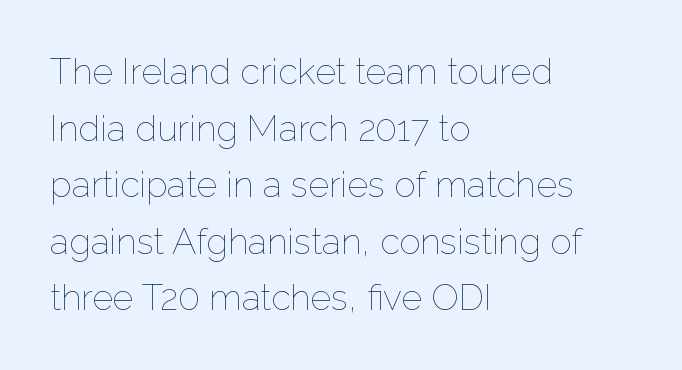
The characters are drawn with everyday or finer stroke widths. In terms of letterspacing, this is plain default setting. Nobody drew a line under any word here. This sample keeps an unexceptional amount of space between lines. Style check: upright.
